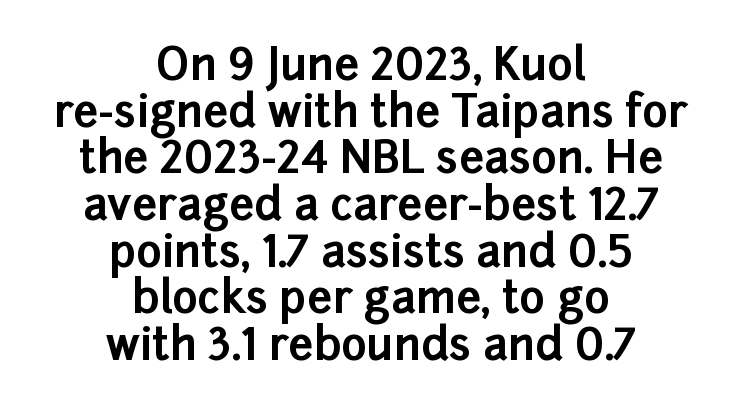
The horizontal fit of the characters is conventional and even. Layout note: lines centered. Character widths vary here, with narrow letters taking less room than wide ones. Letterform terminals end flat and unadorned throughout the passage. The font is running at its bold setting.
